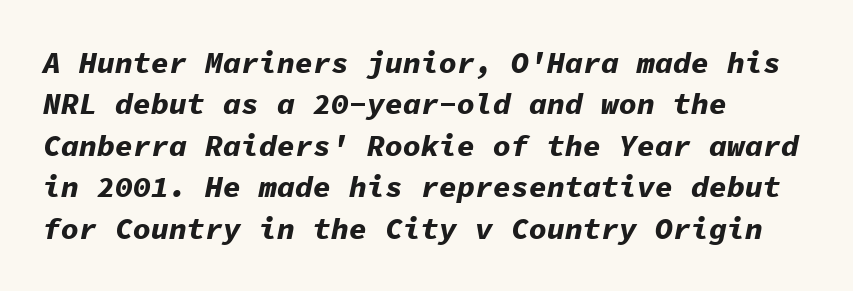
{"italic": "yes", "lean": "right", "slant_degrees": 11, "bold": "yes", "weight": "bold", "width": "normal", "stroke_contrast": "low", "x_height": "medium", "monospaced": "yes", "underline": "no", "align": "left", "line_spacing": "normal", "line_spacing_ratio": 1.38, "letter_spacing": "normal", "letter_spacing_em": 0.0, "glyph_px": 30}
